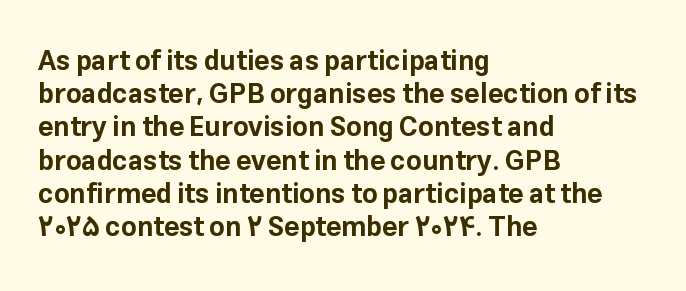
The image shows 27 px bold type, upright; set left-aligned, line spacing 1.23x, normal letter spacing, not underlined.
